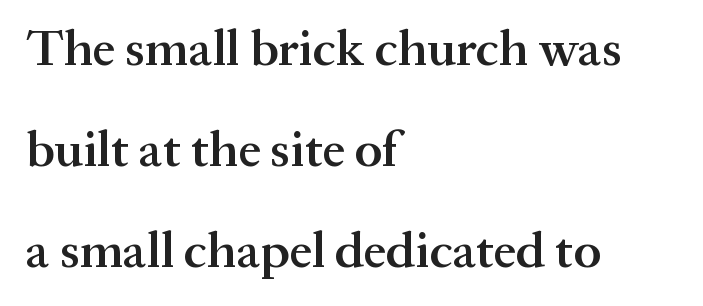
Q: Is the text bold? A: Semi-bold.
Q: Is the text italic (slanted)? A: No, it is upright.
Q: Is the typeface a serif or a sans-serif typeface? A: Serif.
Q: Is the text underlined? A: No.
Q: How is the paragraph aligned? A: Left-aligned.
Q: Is the spacing between letters normal or unusually wide? A: Normal.
Q: Is the spacing between lines tight, normal or loose? A: Loose.
Q: Width (condensed, normal, or wide)? A: Normal.
Q: Stroke contrast? A: Medium.
Q: x-height? A: Medium.
Q: Monospaced? A: No.
